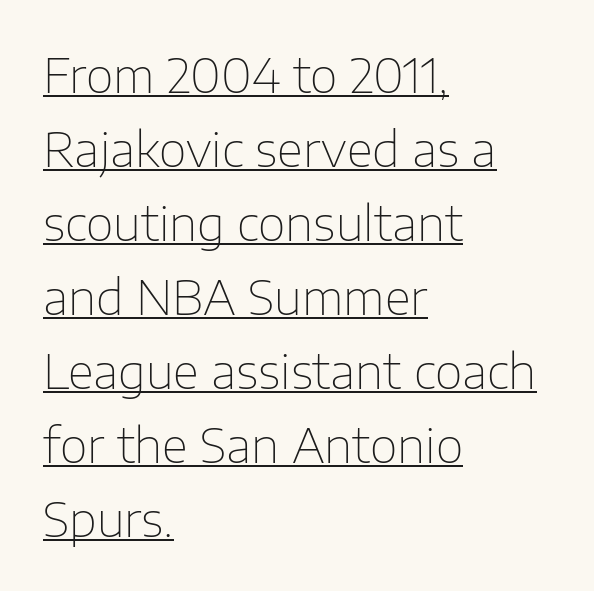
The image shows 48 px thin sans-serif type, upright; set left-aligned, normal line spacing (1.54x), normal letter spacing, underlined; low stroke contrast and a medium x-height.
